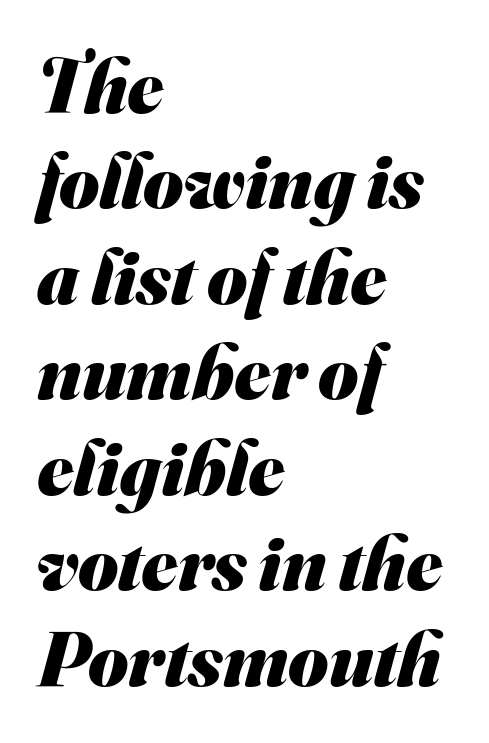
{"serif": "no", "bold": "yes", "weight": "heavy", "width": "normal", "stroke_contrast": "medium", "x_height": "small", "monospaced": "no", "underline": "no", "align": "left", "line_spacing_ratio": 1.24, "letter_spacing": "normal", "letter_spacing_em": 0.0, "glyph_px": 77}
